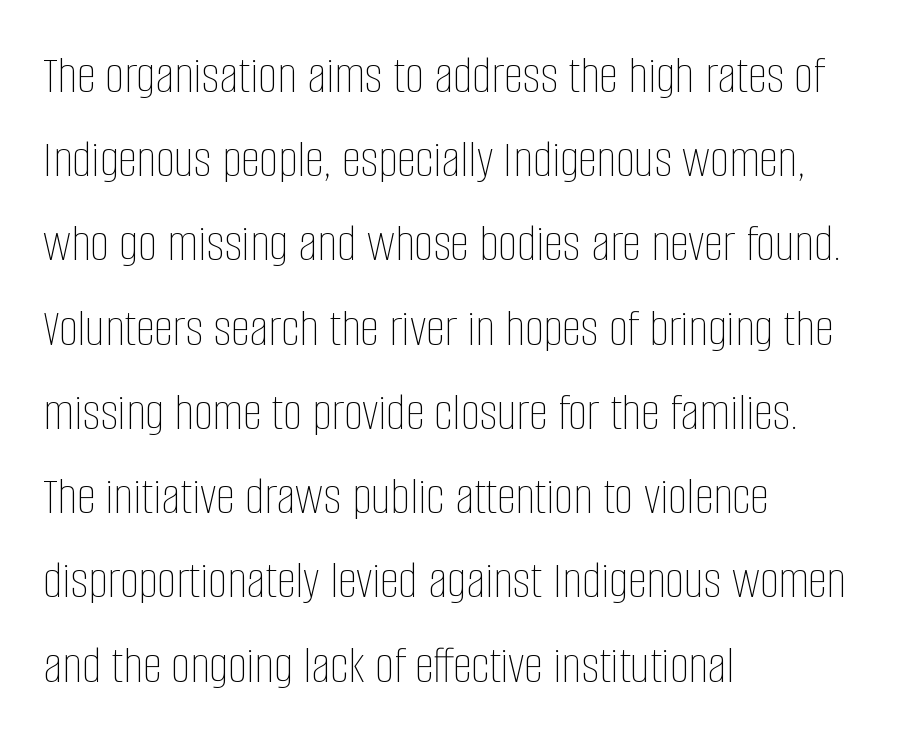
Q: Is the text bold? A: No.
Q: Is the text italic (slanted)? A: No, it is upright.
Q: Is the text underlined? A: No.
Q: How is the paragraph aligned? A: Left-aligned.
Q: Is the spacing between letters normal or unusually wide? A: Normal.
Q: Is the spacing between lines tight, normal or loose? A: Normal.
Q: Width (condensed, normal, or wide)? A: Condensed.
Q: Stroke contrast? A: Low.
Q: x-height? A: Large.
Q: Monospaced? A: No.
